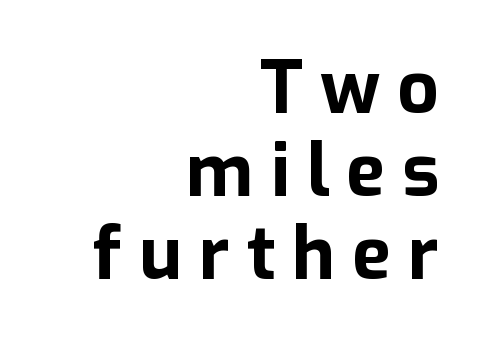
{"serif": "no", "italic": "no", "bold": "yes", "weight": "bold", "width": "normal", "stroke_contrast": "low", "x_height": "medium", "monospaced": "no", "underline": "no", "align": "right", "line_spacing": "tight", "line_spacing_ratio": 1.14, "letter_spacing": "wide", "letter_spacing_em": 0.23, "glyph_px": 73}
